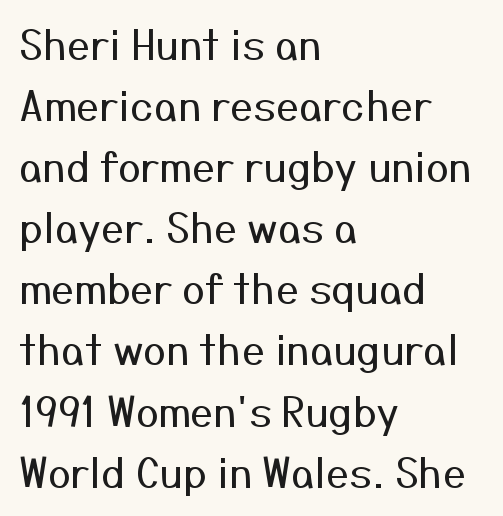
Q: Is the text bold? A: No.
Q: Is the text italic (slanted)? A: No, it is upright.
Q: Is the typeface a serif or a sans-serif typeface? A: Sans-serif.
Q: Is the text underlined? A: No.
Q: How is the paragraph aligned? A: Left-aligned.
Q: Is the spacing between letters normal or unusually wide? A: Normal.
Q: Is the spacing between lines tight, normal or loose? A: Normal.
Q: Width (condensed, normal, or wide)? A: Normal.
Q: Stroke contrast? A: Medium.
Q: x-height? A: Medium.
Q: Monospaced? A: No.
